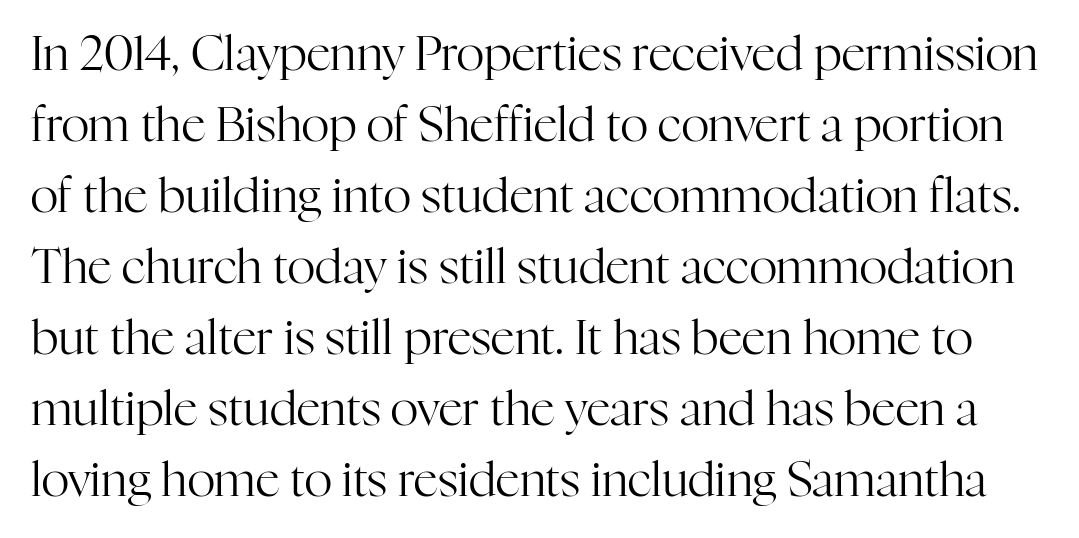
{"serif": "yes", "italic": "no", "bold": "no", "weight": "regular", "width": "normal", "stroke_contrast": "high", "x_height": "medium", "monospaced": "no", "underline": "no", "line_spacing": "normal", "line_spacing_ratio": 1.48, "letter_spacing": "normal", "letter_spacing_em": 0.0, "glyph_px": 48}
